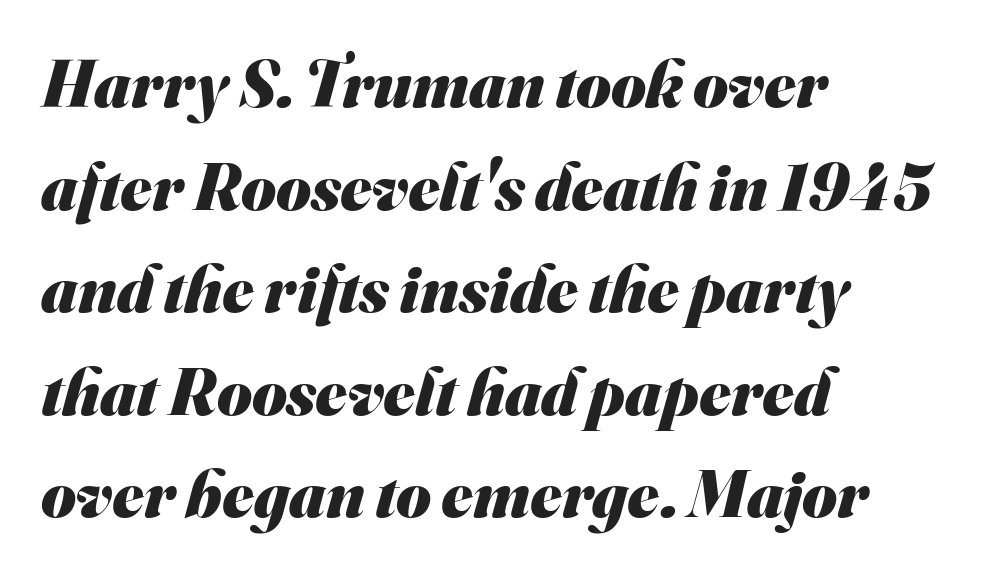
Q: Is the text bold? A: Yes.
Q: Is the typeface a serif or a sans-serif typeface? A: Sans-serif.
Q: Is the text underlined? A: No.
Q: How is the paragraph aligned? A: Left-aligned.
Q: Is the spacing between letters normal or unusually wide? A: Normal.
Q: Is the spacing between lines tight, normal or loose? A: Normal.
Q: Width (condensed, normal, or wide)? A: Normal.
Q: Stroke contrast? A: Medium.
Q: x-height? A: Small.
Q: Monospaced? A: No.
